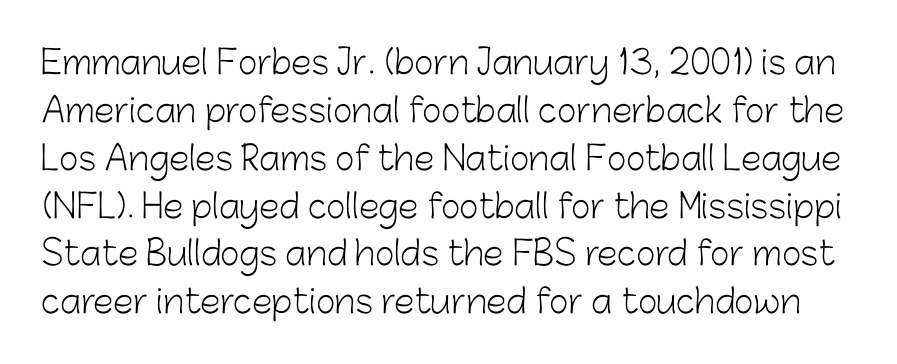
The image shows 33 px light sans-serif type, upright; set normal line spacing (1.45x), normal letter spacing, not underlined; low stroke contrast and a medium x-height.
